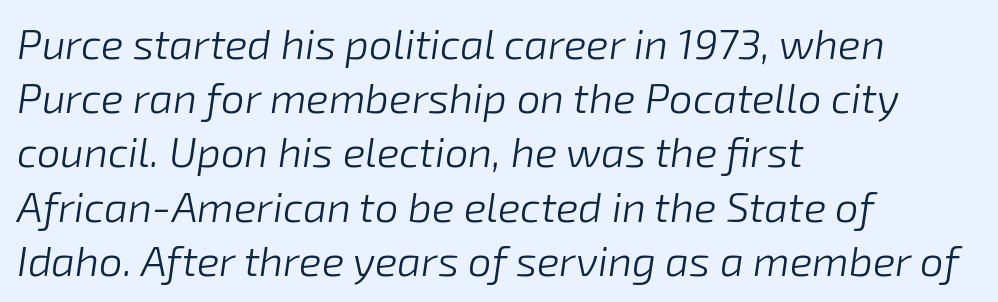
Q: Is the text bold? A: No.
Q: Is the text italic (slanted)? A: Yes, it leans right by about 8 degrees.
Q: Is the text underlined? A: No.
Q: How is the paragraph aligned? A: Left-aligned.
Q: Is the spacing between letters normal or unusually wide? A: Normal.
Q: Is the spacing between lines tight, normal or loose? A: Normal.
Q: Width (condensed, normal, or wide)? A: Normal.
Q: Stroke contrast? A: Low.
Q: x-height? A: Medium.
Q: Monospaced? A: No.
